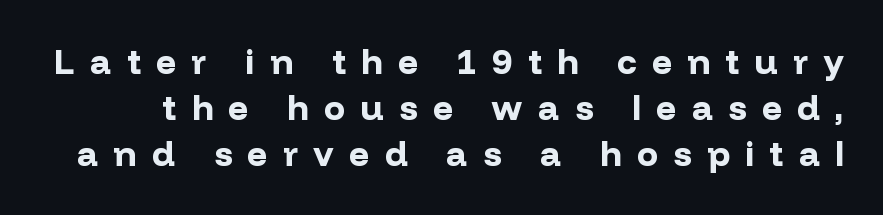
The image shows 35 px bold sans-serif type, upright; set normal line spacing (1.32x), unusually wide letter spacing (+0.44 em), not underlined; low stroke contrast and a medium x-height.
